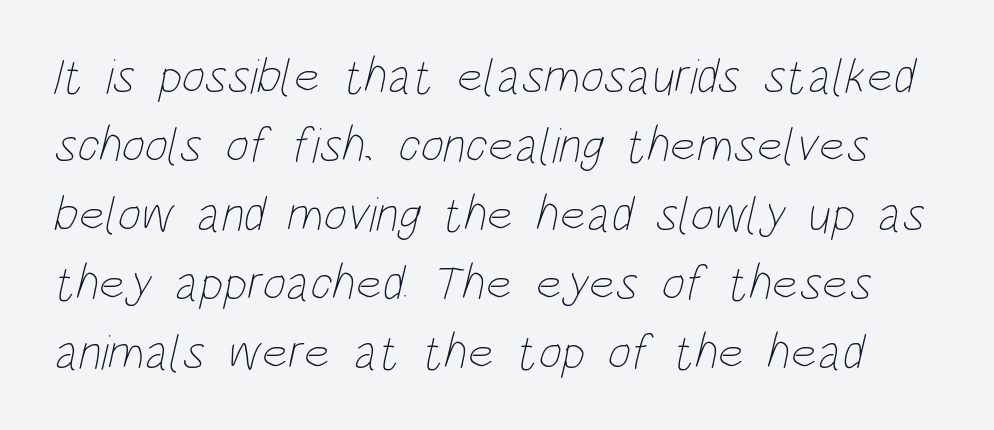
The characters are drawn with everyday or finer stroke widths. Nobody drew a line under any word here. The passage shown is typed in a proportional face where columns would drift. The gaps between neighbouring characters are ordinary and unremarkable. Quick note: interline space is typical.
